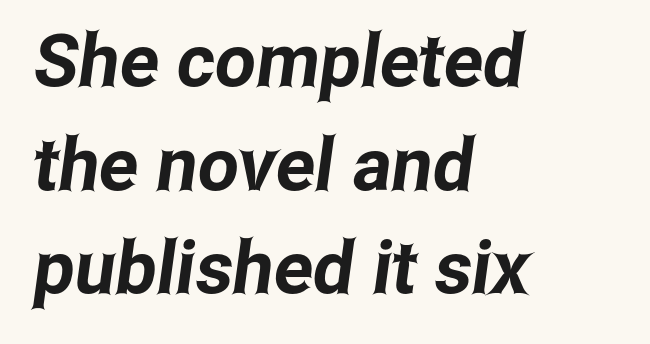
The image shows 73 px condensed sans-serif type; set left-aligned, normal line spacing (1.42x), normal letter spacing, not underlined; low stroke contrast and a medium x-height.
